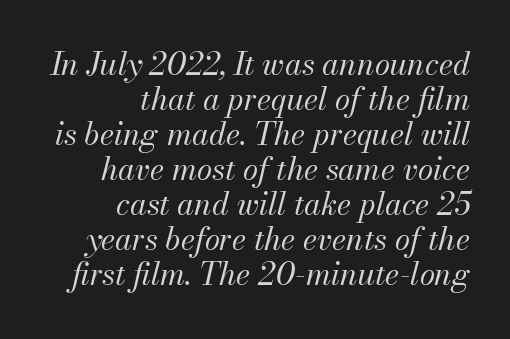
The image shows 31 px regular-weight type, italic (leaning right); set right-aligned, tight line spacing (1.13x), normal letter spacing, not underlined; medium stroke contrast and a small x-height.
